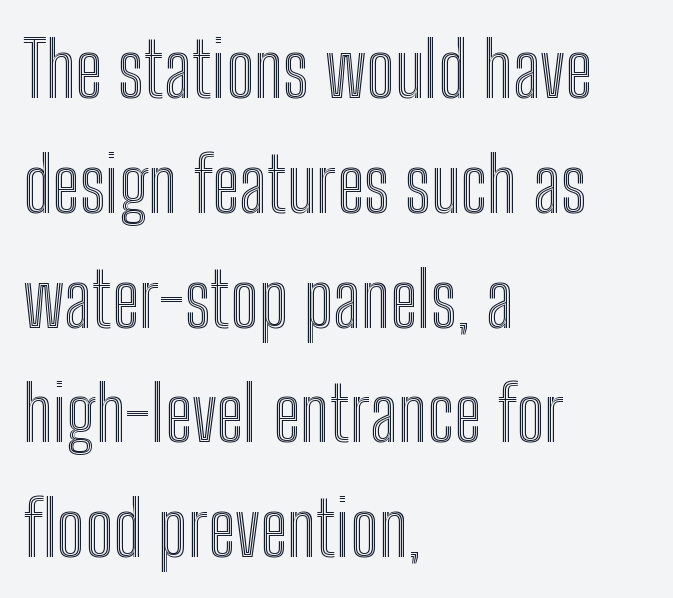
{"italic": "no", "width": "condensed", "x_height": "medium", "monospaced": "no", "underline": "no", "align": "left", "line_spacing": "normal", "line_spacing_ratio": 1.51, "letter_spacing": "normal", "letter_spacing_em": 0.0, "glyph_px": 76}
